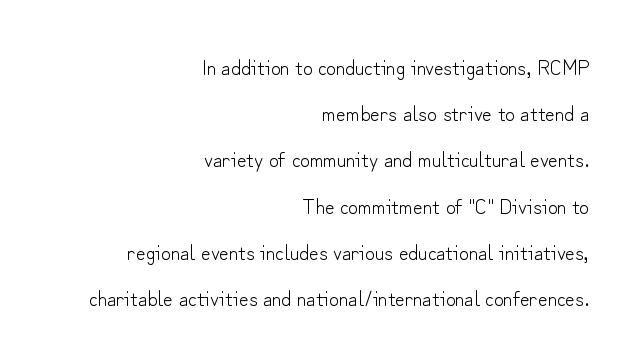
{"italic": "no", "bold": "no", "underline": "no", "align": "right", "line_spacing": "loose", "line_spacing_ratio": 2.2, "letter_spacing": "normal", "letter_spacing_em": 0.0, "glyph_px": 21}
